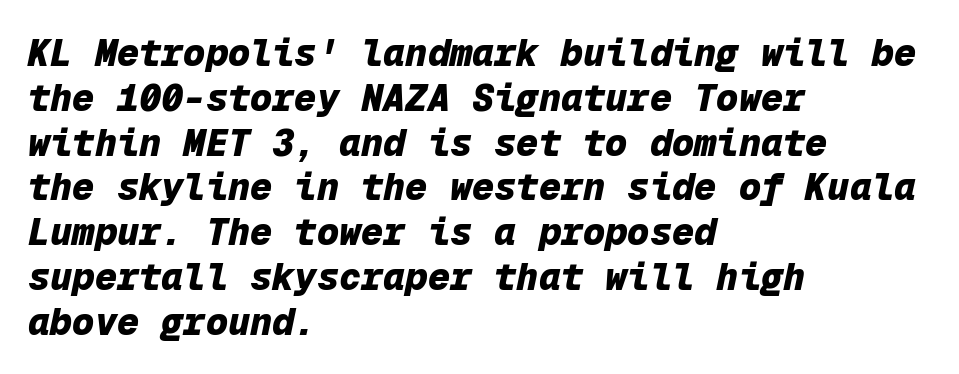
{"italic": "yes", "lean": "right", "slant_degrees": 12, "bold": "yes", "weight": "heavy", "width": "normal", "stroke_contrast": "low", "x_height": "medium", "monospaced": "yes", "underline": "no", "align": "left", "line_spacing_ratio": 1.21, "letter_spacing": "normal", "letter_spacing_em": 0.0, "glyph_px": 37}
